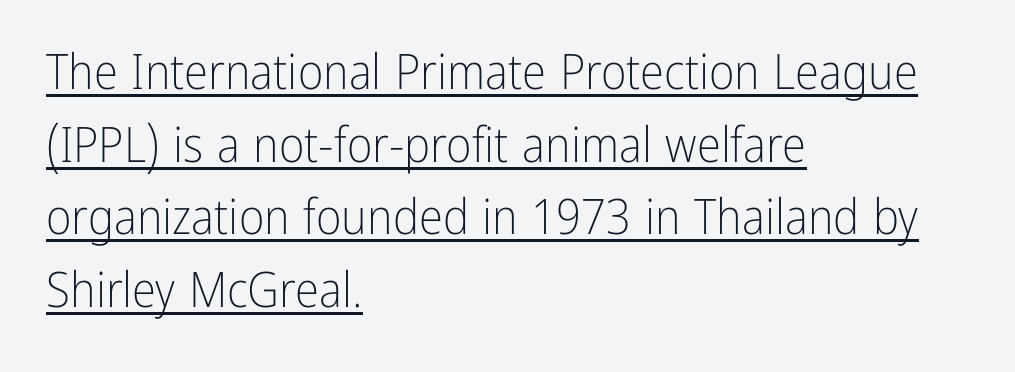
Every row of glyphs begins at an identical x-position on the left. Is this a heavy cut? Hardly; it is regular or lighter. Short note: letters normally spaced. The typography opts for an upright posture over an oblique one. The rendered words wear a rule along their underside.
